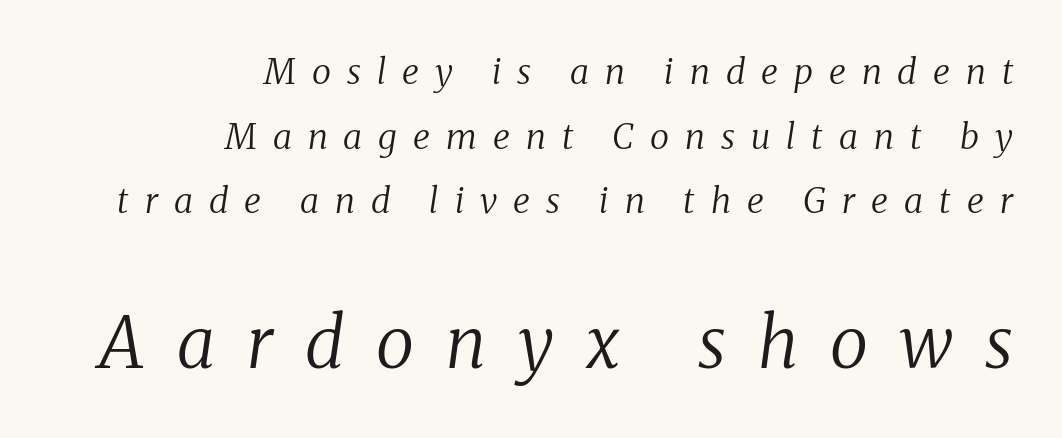
The image shows 70 px regular-weight serif type, italic (leaning right); set right-aligned, line spacing 1.85x, unusually wide letter spacing (+0.46 em), not underlined; the second (bottom) block is 2.0x larger; medium stroke contrast and a medium x-height.
